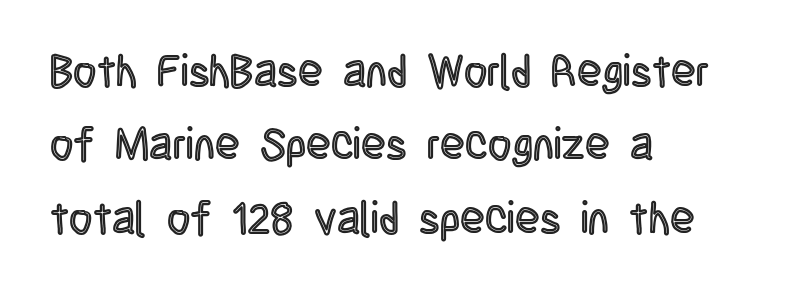
A roman cut, with each character standing at attention. Is the letter spacing exaggerated? No — it looks like the ordinary default. Casual observation: everything's shoved over to the left. The designer left line spacing at the default.
